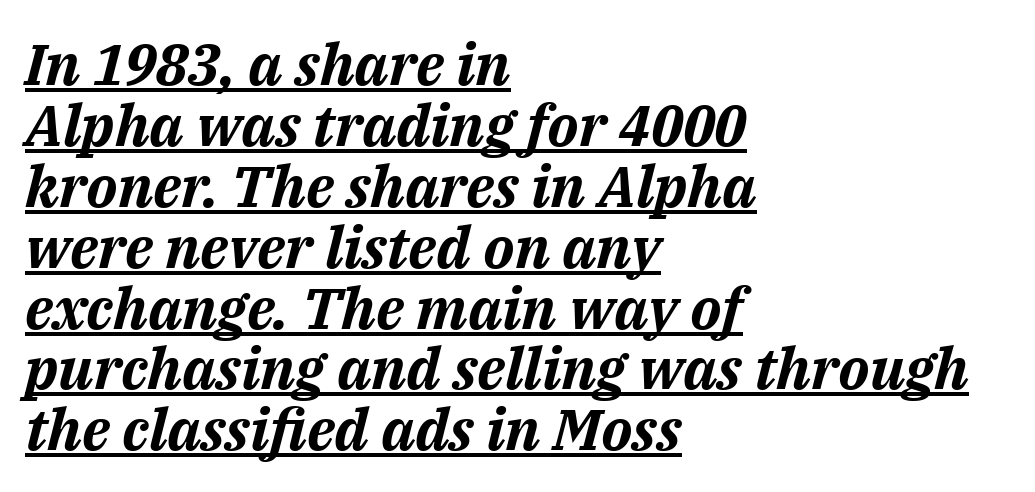
{"italic": "yes", "lean": "right", "slant_degrees": 14, "bold": "yes", "weight": "bold", "width": "normal", "stroke_contrast": "medium", "x_height": "medium", "monospaced": "no", "underline": "yes", "align": "left", "line_spacing": "tight", "line_spacing_ratio": 1.05, "letter_spacing": "normal", "letter_spacing_em": 0.0, "glyph_px": 58}
